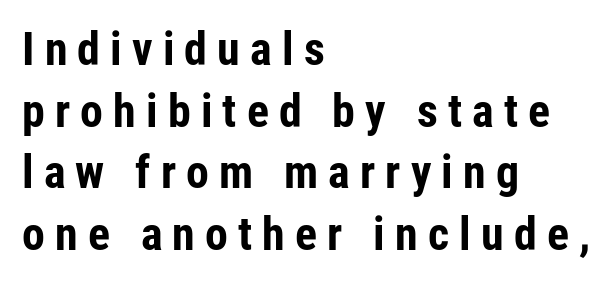
Only glyphs here, with clear space below each row. Leftover space on each line is placed entirely after the last word. The passage shown is typed in a proportional face where columns would drift. The letterforms stand isolated, each surrounded by extra space. In terms of posture, this sample is upright.
